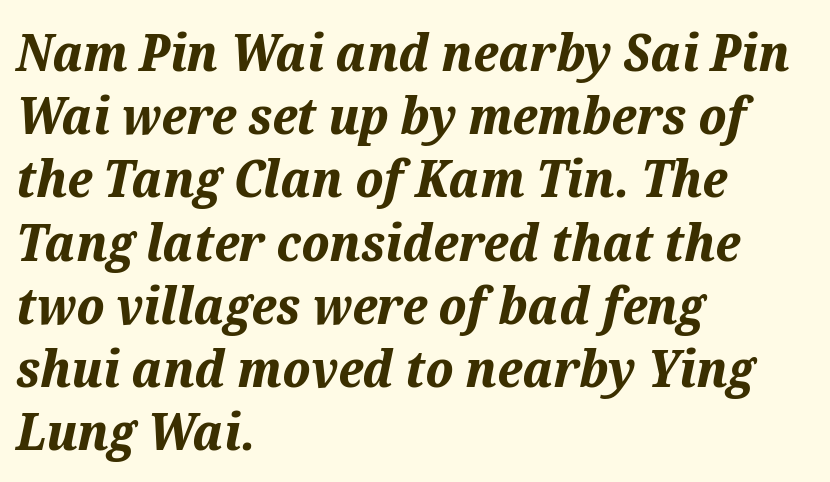
The image shows 51 px bold type, italic (leaning right); set left-aligned, line spacing 1.24x, normal letter spacing, not underlined; medium stroke contrast and a medium x-height.
